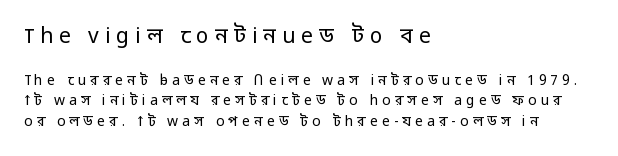
The image shows 21 px text type, upright; set left-aligned, normal line spacing (1.47x), unusually wide letter spacing (+0.29 em), not underlined; the first (top) block is 1.5x larger.
